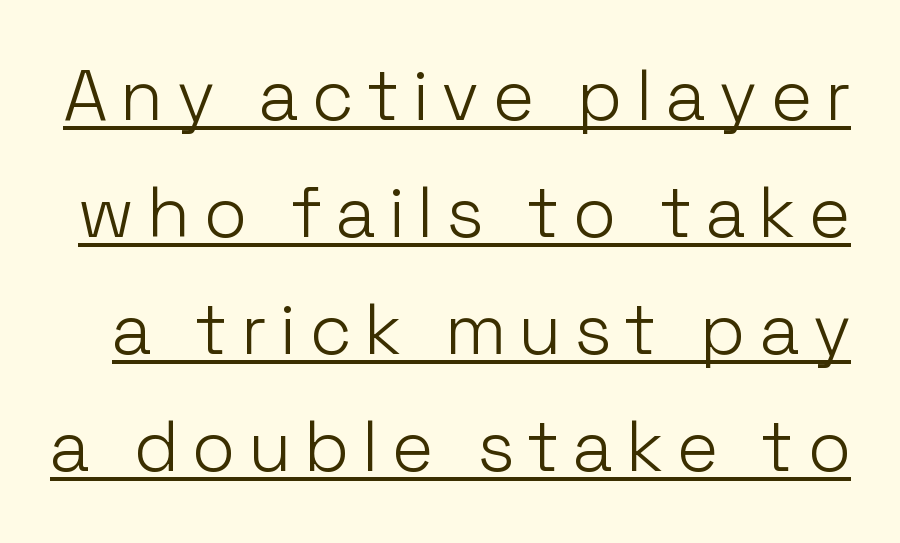
Is this a fixed-width face? No — the glyphs have proportional, varying widths. This is not heavy type; no bold has been used. Whoever set this chose a conventional vertical rhythm. Does extra space separate the letters? Yes, quite a lot of it. What decoration does the sample have? An underline. Ordinary non-slanted type is in use.
